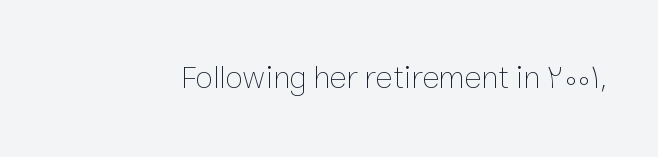
Q: Is the text bold? A: No.
Q: Is the text italic (slanted)? A: No, it is upright.
Q: Is the text underlined? A: No.
Q: Is the spacing between letters normal or unusually wide? A: Normal.
Q: Width (condensed, normal, or wide)? A: Normal.
Q: Stroke contrast? A: Low.
Q: x-height? A: Medium.
Q: Monospaced? A: No.
